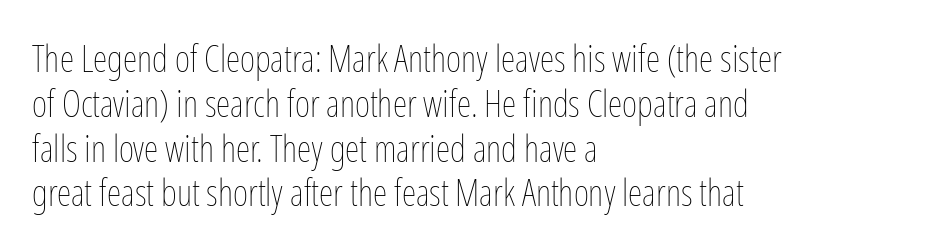
Q: Is the text bold? A: No.
Q: Is the text italic (slanted)? A: No, it is upright.
Q: Is the text underlined? A: No.
Q: How is the paragraph aligned? A: Left-aligned.
Q: Is the spacing between letters normal or unusually wide? A: Normal.
Q: Width (condensed, normal, or wide)? A: Condensed.
Q: Stroke contrast? A: Low.
Q: x-height? A: Medium.
Q: Monospaced? A: No.
